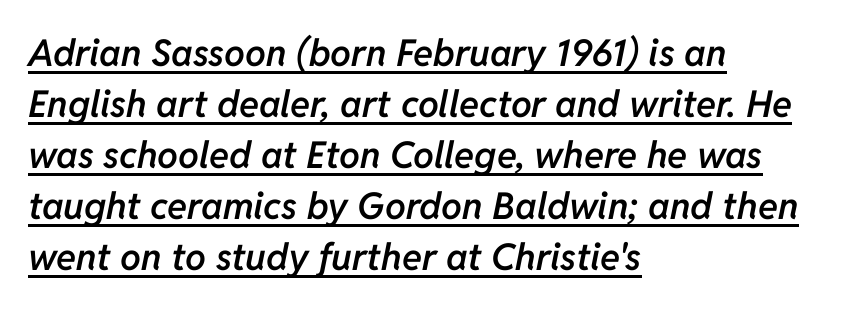
The passage shown stacks its lines at a standard gap. Notice how a bar underscores the lettering throughout. Alignment: flush left. Weight: semibold (demi). Observe the ordinary spacing: letters are neighbours, not strangers. Varying glyph widths throughout — classic text-font behaviour.
